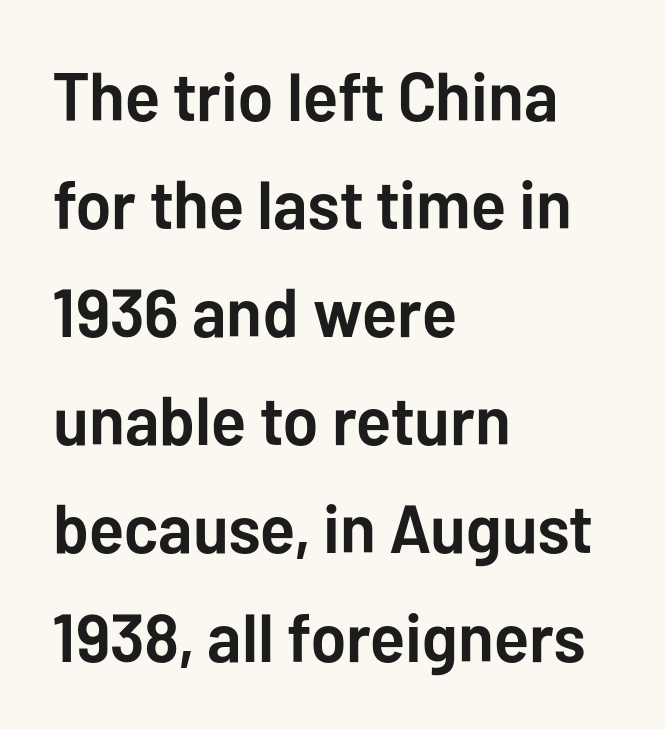
The image shows 68 px semibold sans-serif type, upright; set left-aligned, normal line spacing (1.59x), normal letter spacing, not underlined; low stroke contrast and a medium x-height.
